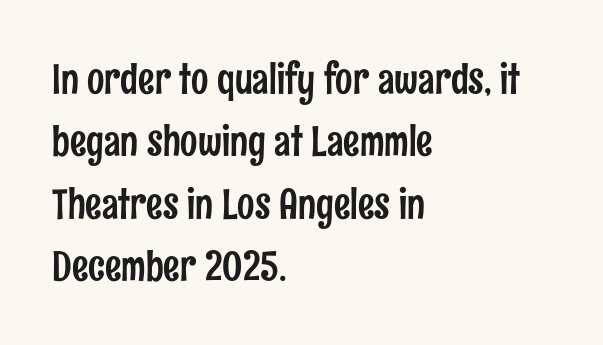
{"serif": "no", "italic": "no", "width": "condensed", "stroke_contrast": "low", "x_height": "medium", "monospaced": "no", "underline": "no", "align": "left", "line_spacing": "normal", "line_spacing_ratio": 1.52, "letter_spacing": "normal", "letter_spacing_em": 0.0, "glyph_px": 41}
